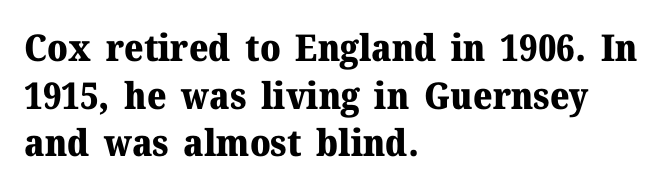
The rendering uses a moderate line-height, typical for paragraphs. Any mark beneath the type? The region is blank. Spacing between characters is what you'd get straight out of the box. The letters carry serifs — small finishing strokes at the ends of their stems. Upright lettering throughout. Heft: maximum for text — a bold.
